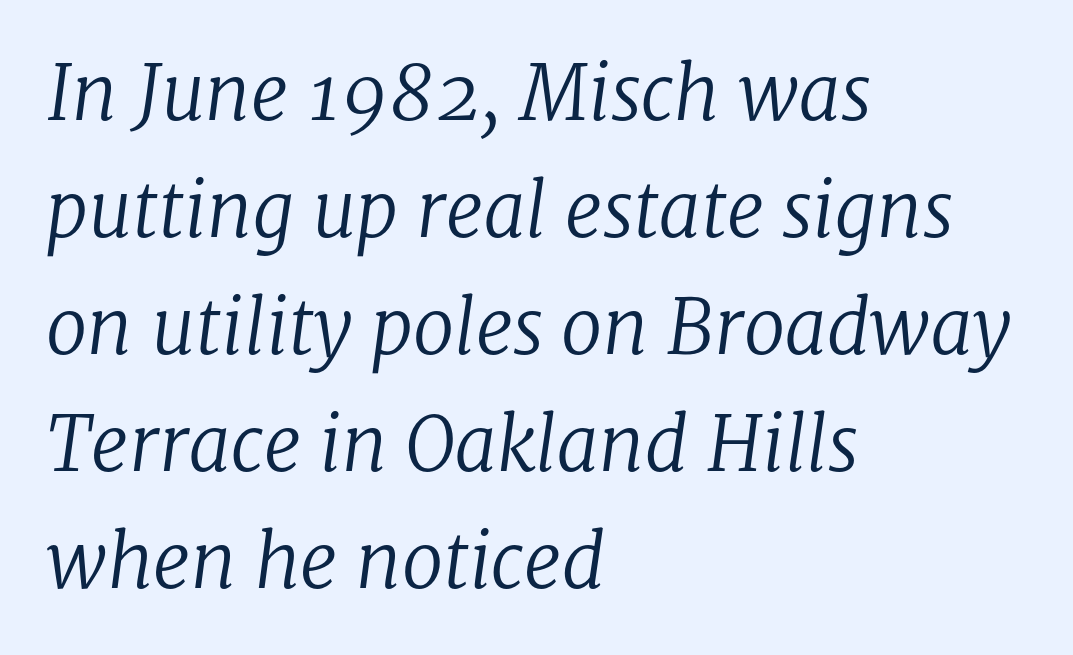
Lines of text with bare space underneath. Caption: face not bold, strokes unweighted. Spacing between characters is what you'd get straight out of the box. You can tell from the footed stems that serif type was used. The glyphs look as if they've been sheared to an angle. The space between consecutive lines is moderate.
